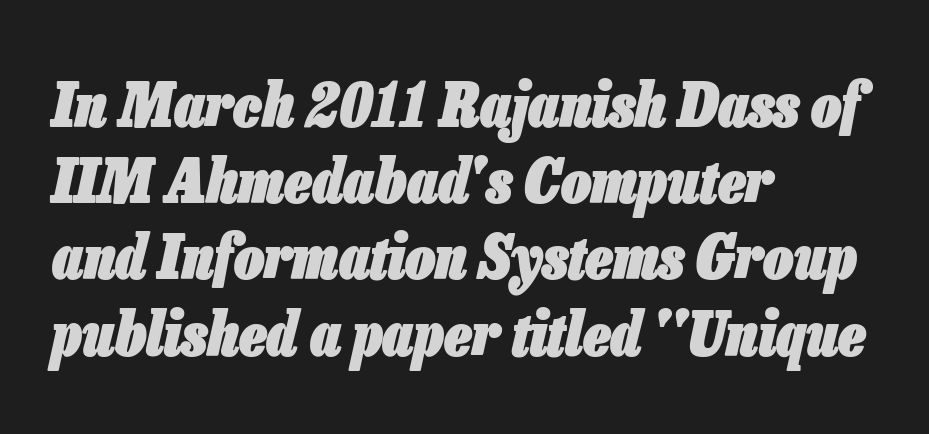
{"italic": "yes", "lean": "right", "slant_degrees": 13, "bold": "yes", "weight": "heavy", "width": "condensed", "stroke_contrast": "low", "x_height": "medium", "monospaced": "no", "underline": "no", "align": "left", "line_spacing": "normal", "line_spacing_ratio": 1.27, "letter_spacing": "normal", "letter_spacing_em": 0.0, "glyph_px": 60}
